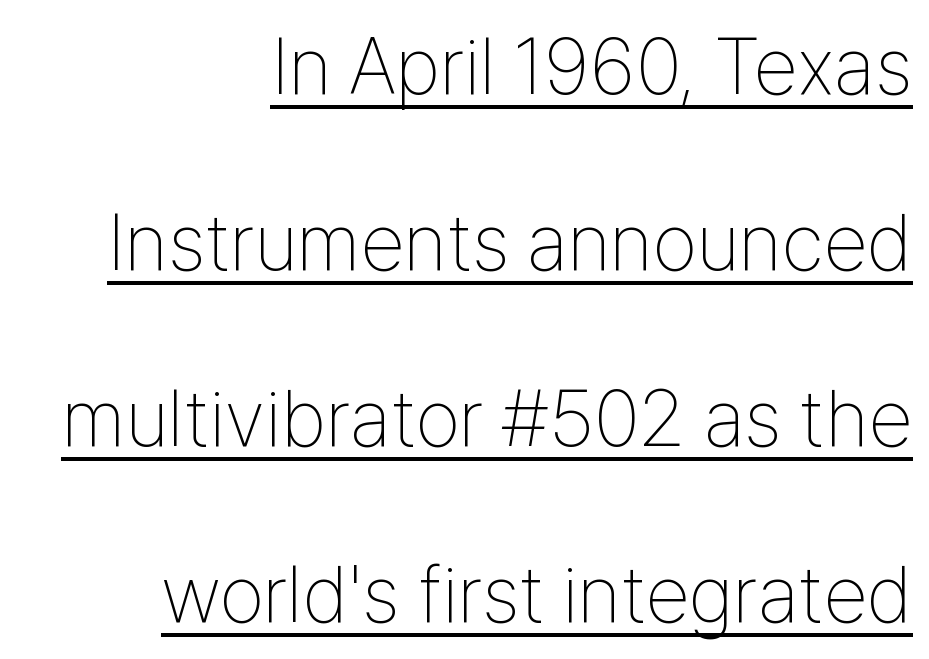
The image shows 80 px thin, condensed sans-serif type, upright; set right-aligned, loose line spacing (2.2x), normal letter spacing, underlined; low stroke contrast and a medium x-height.
